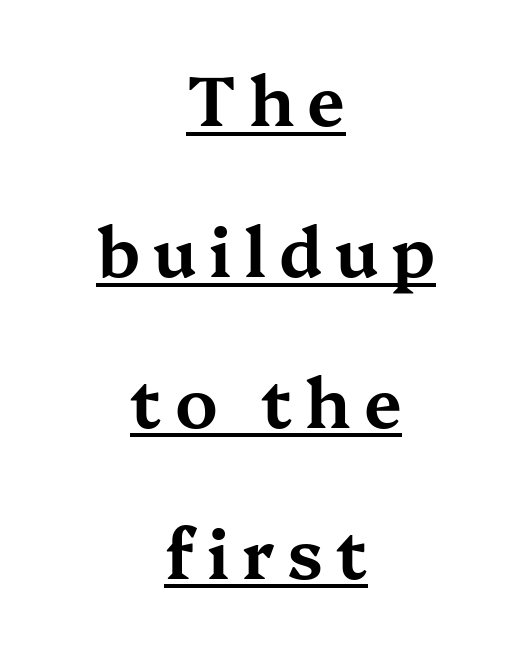
Q: Is the text italic (slanted)? A: No, it is upright.
Q: Is the typeface a serif or a sans-serif typeface? A: Serif.
Q: Is the text underlined? A: Yes.
Q: How is the paragraph aligned? A: Centered.
Q: Is the spacing between lines tight, normal or loose? A: Loose.
Q: Width (condensed, normal, or wide)? A: Wide.
Q: Stroke contrast? A: Medium.
Q: x-height? A: Medium.
Q: Monospaced? A: No.
